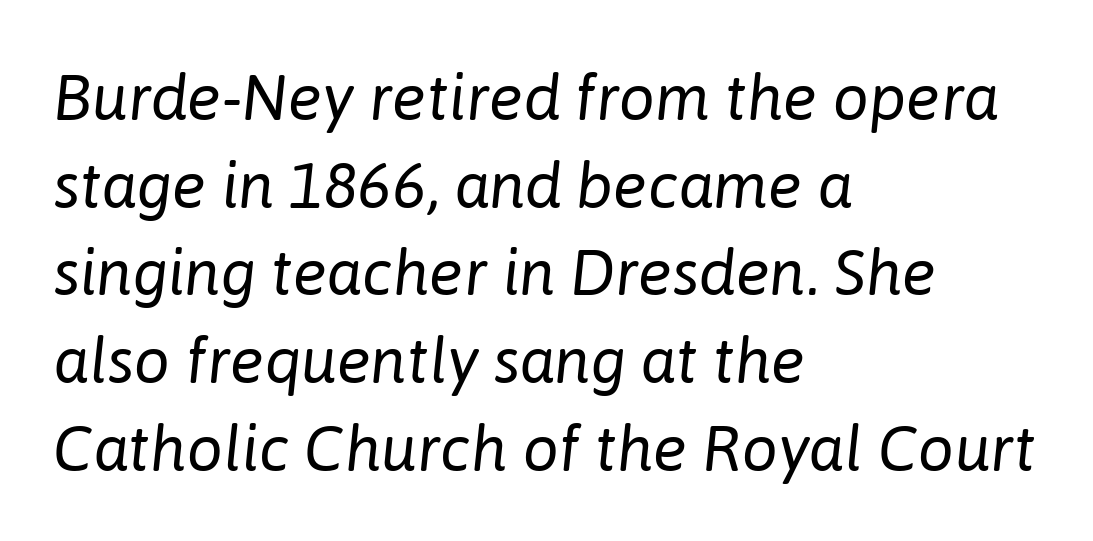
{"italic": "yes", "lean": "right", "slant_degrees": 6, "bold": "no", "weight": "regular", "width": "normal", "stroke_contrast": "low", "x_height": "medium", "monospaced": "no", "underline": "no", "align": "left", "line_spacing": "normal", "line_spacing_ratio": 1.37, "letter_spacing": "normal", "letter_spacing_em": 0.0, "glyph_px": 64}
